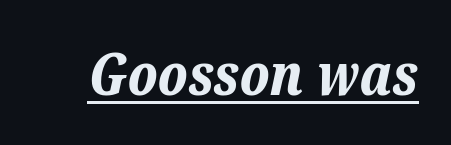
Q: Is the text bold? A: Yes.
Q: Is the text italic (slanted)? A: Yes, it leans right by about 12 degrees.
Q: Is the text underlined? A: Yes.
Q: Is the spacing between letters normal or unusually wide? A: Normal.
Q: Width (condensed, normal, or wide)? A: Normal.
Q: Stroke contrast? A: Low.
Q: x-height? A: Medium.
Q: Monospaced? A: No.
